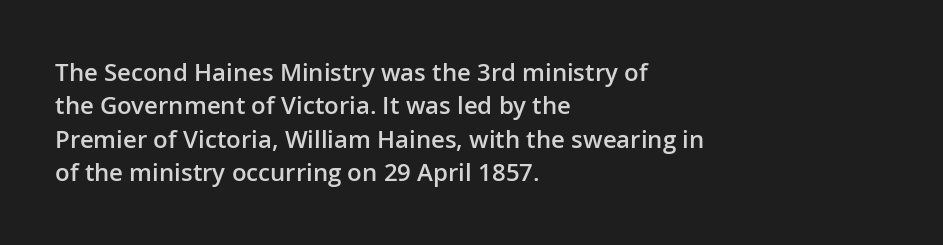
Q: Is the text bold? A: Semi-bold.
Q: Is the text italic (slanted)? A: No, it is upright.
Q: Is the text underlined? A: No.
Q: How is the paragraph aligned? A: Left-aligned.
Q: Is the spacing between letters normal or unusually wide? A: Normal.
Q: Is the spacing between lines tight, normal or loose? A: Normal.
